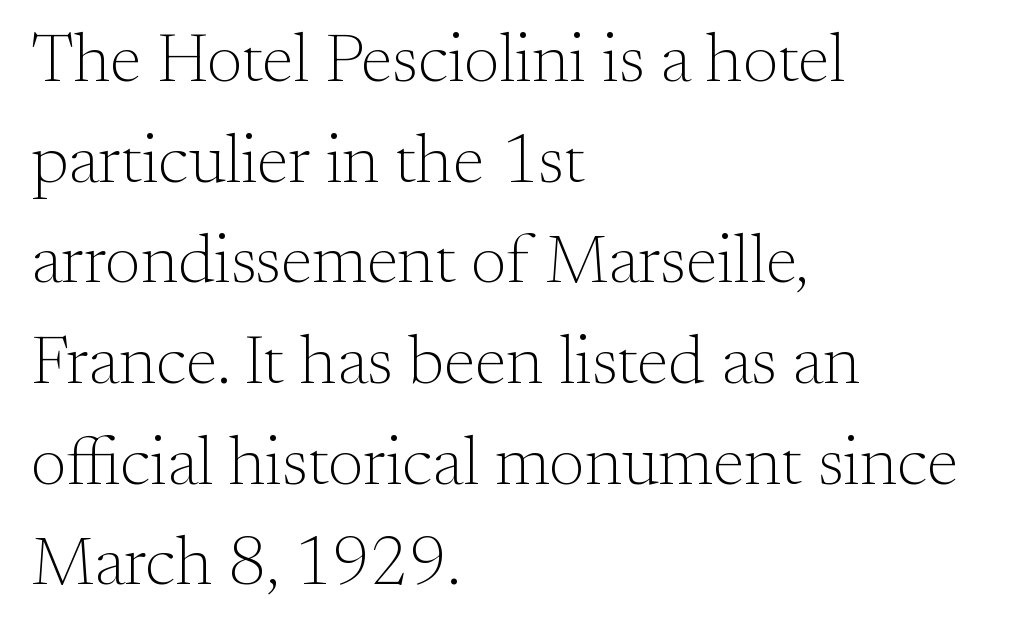
You could not count columns in this text — the font is proportionally spaced. How would I describe the line gaps? Plain and ordinary. Honestly, there is no underline to notice here at all. Italic? Not at all — the glyphs are vertical. Serifs: yes, visible at the terminals of the letterforms.
